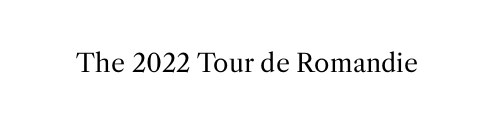
The image shows 25 px text type, upright; set normal letter spacing, not underlined.
